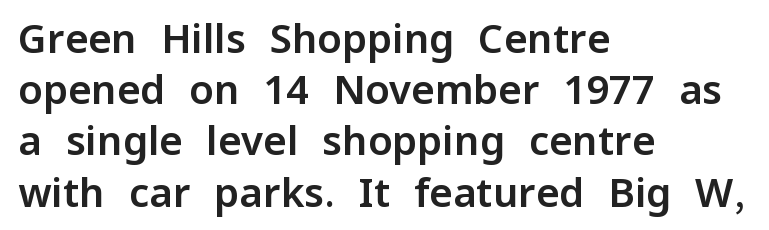
Q: Is the text italic (slanted)? A: No, it is upright.
Q: Is the typeface a serif or a sans-serif typeface? A: Sans-serif.
Q: Is the text underlined? A: No.
Q: How is the paragraph aligned? A: Left-aligned.
Q: Is the spacing between letters normal or unusually wide? A: Normal.
Q: Is the spacing between lines tight, normal or loose? A: Normal.
Q: Width (condensed, normal, or wide)? A: Normal.
Q: Stroke contrast? A: Low.
Q: x-height? A: Medium.
Q: Monospaced? A: No.
